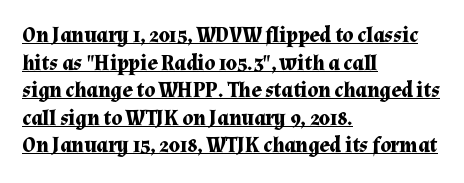
Q: Is the text bold? A: Yes.
Q: Is the text italic (slanted)? A: No, it is upright.
Q: Is the text underlined? A: Yes.
Q: How is the paragraph aligned? A: Left-aligned.
Q: Is the spacing between letters normal or unusually wide? A: Normal.
Q: Is the spacing between lines tight, normal or loose? A: Normal.
